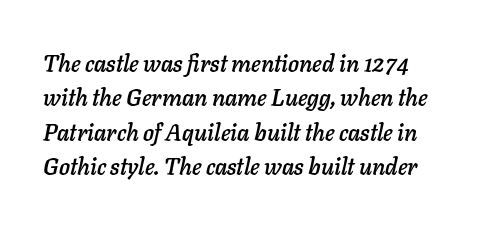
Look at the tracking — it's just the regular setting, nothing added. Italic? Definitely — the glyphs are oblique. Short and long lines alike share a common starting point at left. The passage shown is not underscored anywhere. The rendering uses a moderate line-height, typical for paragraphs.
